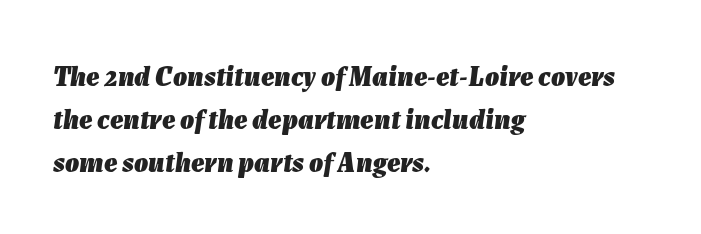
{"italic": "yes", "lean": "right", "slant_degrees": 7, "bold": "yes", "weight": "heavy", "width": "normal", "stroke_contrast": "low", "x_height": "medium", "monospaced": "no", "underline": "no", "align": "left", "line_spacing": "normal", "line_spacing_ratio": 1.53, "letter_spacing": "normal", "letter_spacing_em": 0.0, "glyph_px": 28}
